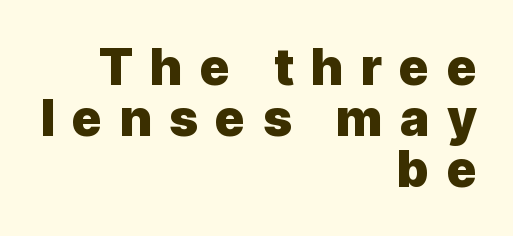
No feet cap the strokes, marking this as sans-serif type. All the whitespace from short lines collects on the left. Quick note: interline space is minimal. Tracking value appears strongly positive — letters spread wide. Pretty heavy lettering here — definitely bold.
